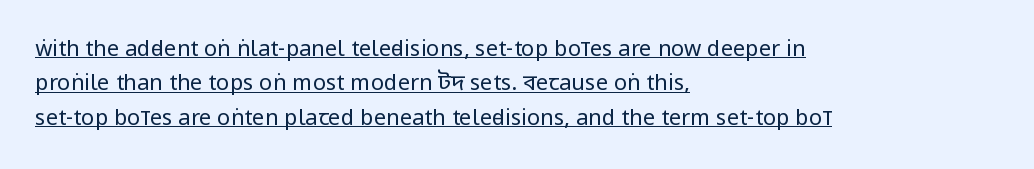
Q: Is the text bold? A: No.
Q: Is the text italic (slanted)? A: No, it is upright.
Q: Is the text underlined? A: Yes.
Q: How is the paragraph aligned? A: Left-aligned.
Q: Is the spacing between letters normal or unusually wide? A: Normal.
Q: Is the spacing between lines tight, normal or loose? A: Normal.
